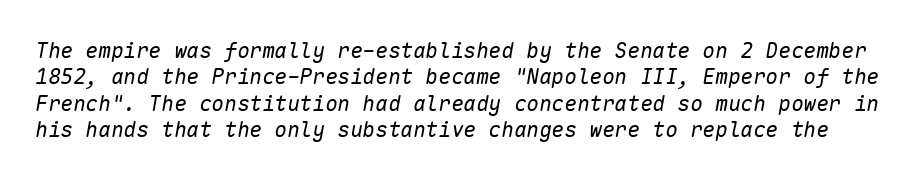
{"italic": "yes", "lean": "right", "slant_degrees": 10, "bold": "no", "underline": "no", "line_spacing": "normal", "line_spacing_ratio": 1.26, "letter_spacing": "normal", "letter_spacing_em": 0.0, "glyph_px": 21}
